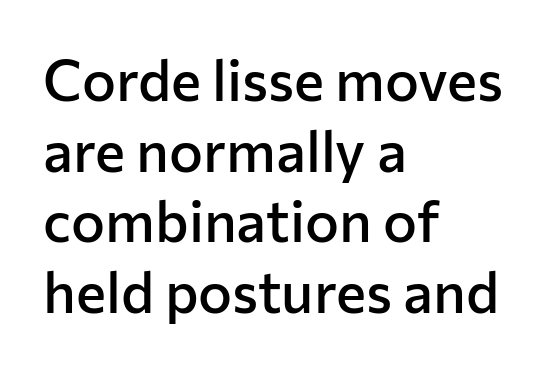
The image shows 57 px semibold sans-serif type, upright; set left-aligned, line spacing 1.24x, normal letter spacing, not underlined; low stroke contrast and a medium x-height.
